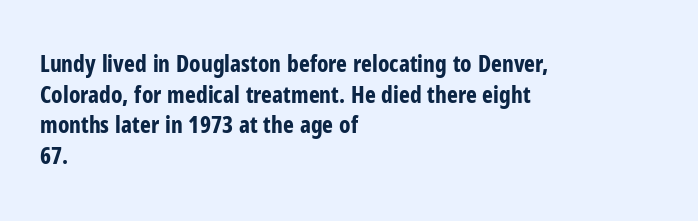
{"italic": "no", "bold": "yes", "underline": "no", "align": "left", "line_spacing": "normal", "line_spacing_ratio": 1.33, "letter_spacing": "normal", "letter_spacing_em": 0.0, "glyph_px": 23}
